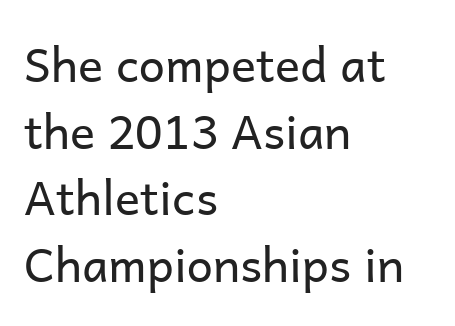
The image shows 47 px regular-weight sans-serif type, upright; set left-aligned, normal line spacing (1.42x), normal letter spacing, not underlined; low stroke contrast and a medium x-height.
